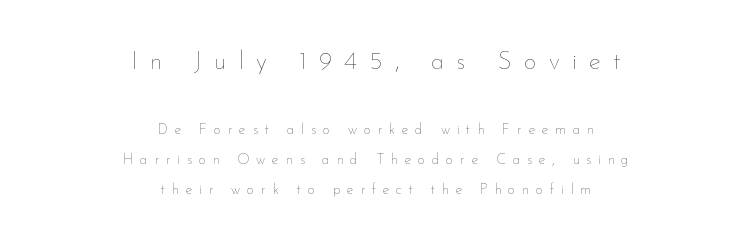
{"italic": "no", "bold": "no", "underline": "no", "align": "center", "line_spacing": "loose", "line_spacing_ratio": 2.14, "letter_spacing": "wide", "letter_spacing_em": 0.49, "larger_block": "first", "size_ratio": 1.79, "glyph_px": 25}
